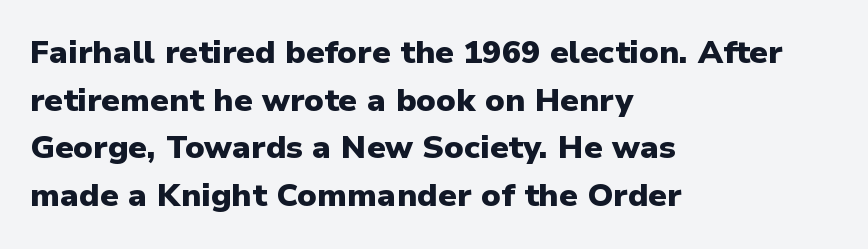
Layout note: lines flush left. Nope, no serifs anywhere on these letters. As a designer I'd log this as weight 700, bold. Only glyphs here, with clear space below each row.
